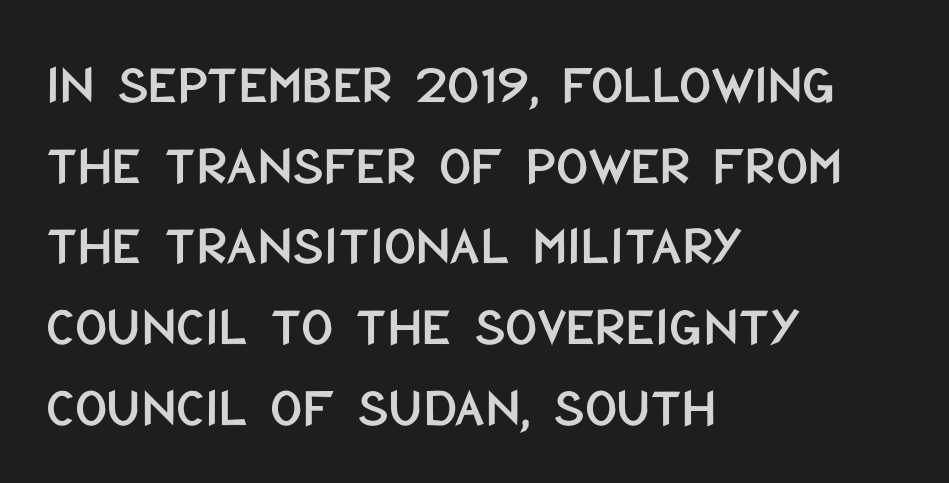
The image shows 56 px condensed sans-serif type, upright; set left-aligned, normal line spacing (1.44x), normal letter spacing, not underlined; low stroke contrast and a large x-height.
